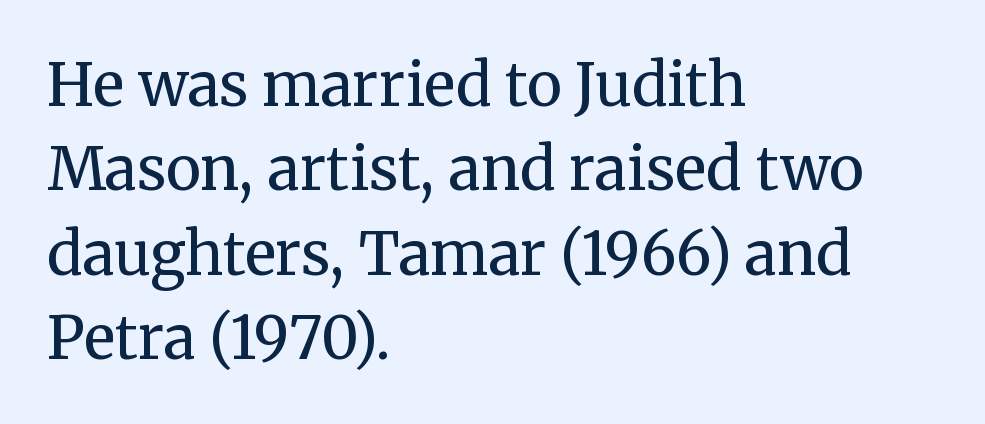
Q: Is the text bold? A: No.
Q: Is the text italic (slanted)? A: No, it is upright.
Q: Is the typeface a serif or a sans-serif typeface? A: Serif.
Q: Is the text underlined? A: No.
Q: How is the paragraph aligned? A: Left-aligned.
Q: Is the spacing between letters normal or unusually wide? A: Normal.
Q: Is the spacing between lines tight, normal or loose? A: Normal.
Q: Width (condensed, normal, or wide)? A: Normal.
Q: Stroke contrast? A: Medium.
Q: x-height? A: Medium.
Q: Monospaced? A: No.
